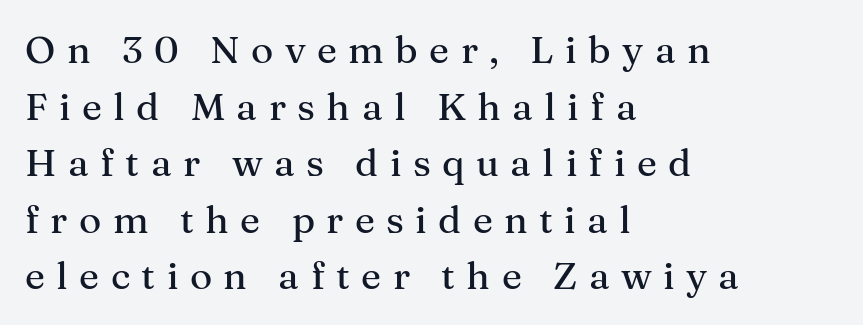
The image shows 38 px serif type, upright; set left-aligned, normal line spacing (1.49x), unusually wide letter spacing (+0.3 em), not underlined; medium stroke contrast and a medium x-height.
